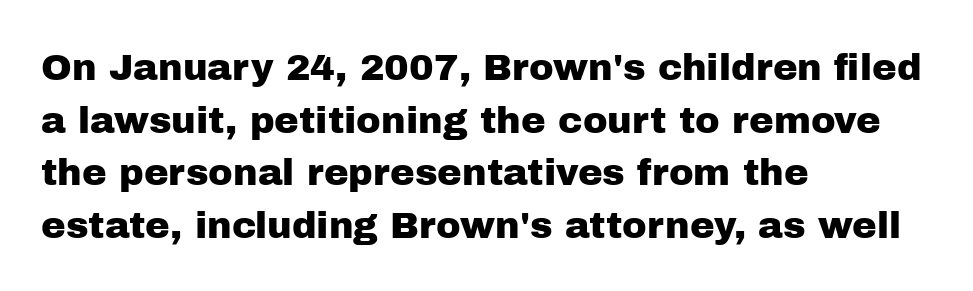
Q: Is the text italic (slanted)? A: No, it is upright.
Q: Is the typeface a serif or a sans-serif typeface? A: Sans-serif.
Q: Is the text underlined? A: No.
Q: How is the paragraph aligned? A: Left-aligned.
Q: Is the spacing between letters normal or unusually wide? A: Normal.
Q: Is the spacing between lines tight, normal or loose? A: Normal.
Q: Width (condensed, normal, or wide)? A: Normal.
Q: Stroke contrast? A: Low.
Q: x-height? A: Medium.
Q: Monospaced? A: No.
